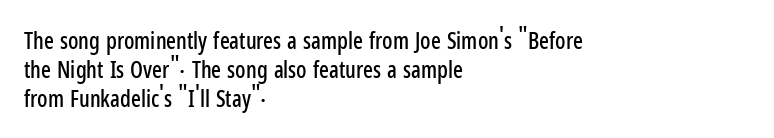
Q: Is the text italic (slanted)? A: No, it is upright.
Q: Is the text underlined? A: No.
Q: How is the paragraph aligned? A: Left-aligned.
Q: Is the spacing between letters normal or unusually wide? A: Normal.
Q: Is the spacing between lines tight, normal or loose? A: Normal.
